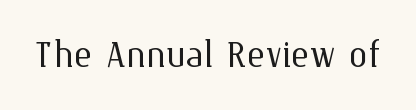
{"italic": "no", "bold": "no", "weight": "light", "width": "normal", "stroke_contrast": "medium", "x_height": "medium", "monospaced": "no", "underline": "no", "letter_spacing": "normal", "letter_spacing_em": 0.0, "glyph_px": 48}
